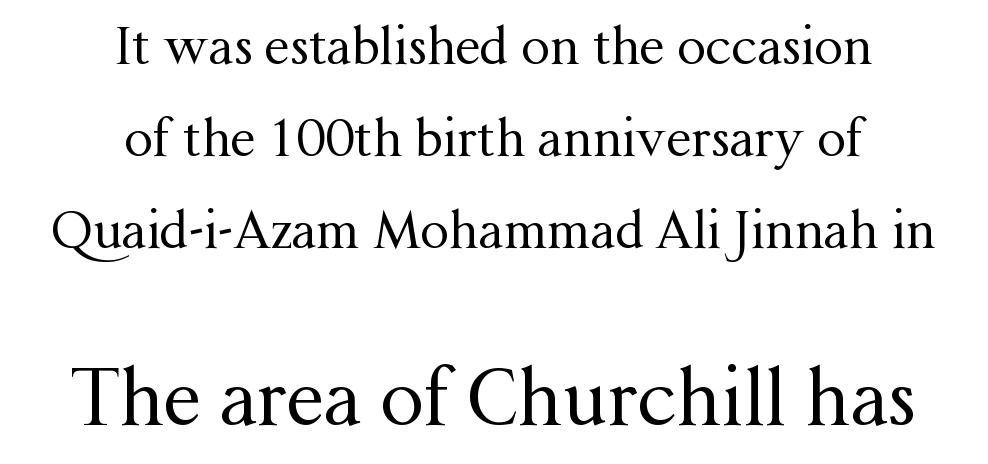
Q: Is the text bold? A: No.
Q: Is the text italic (slanted)? A: No, it is upright.
Q: Is the typeface a serif or a sans-serif typeface? A: Serif.
Q: Is the text underlined? A: No.
Q: How is the paragraph aligned? A: Centered.
Q: Is the spacing between letters normal or unusually wide? A: Normal.
Q: Which block of text is set in a larger size, the first (top) or the second (bottom)? A: The second (bottom) one.
Q: Width (condensed, normal, or wide)? A: Normal.
Q: Stroke contrast? A: Medium.
Q: x-height? A: Medium.
Q: Monospaced? A: No.
